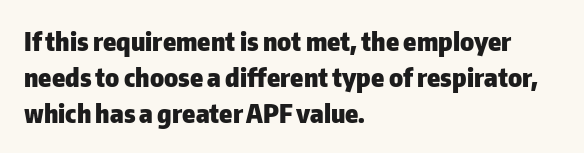
Q: Is the text bold? A: Yes.
Q: Is the text italic (slanted)? A: No, it is upright.
Q: Is the text underlined? A: No.
Q: How is the paragraph aligned? A: Left-aligned.
Q: Is the spacing between letters normal or unusually wide? A: Normal.
Q: Is the spacing between lines tight, normal or loose? A: Normal.
